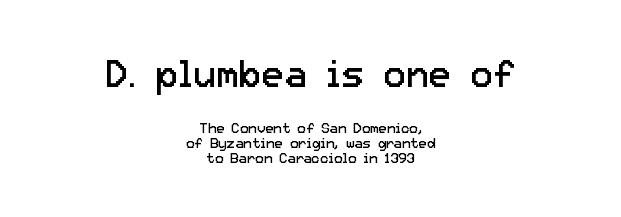
The image shows 38 px regular-weight sans-serif type, upright; set centered, tight line spacing (1.05x), normal letter spacing, not underlined; the first (top) block is 2.71x larger; low stroke contrast and a medium x-height.
